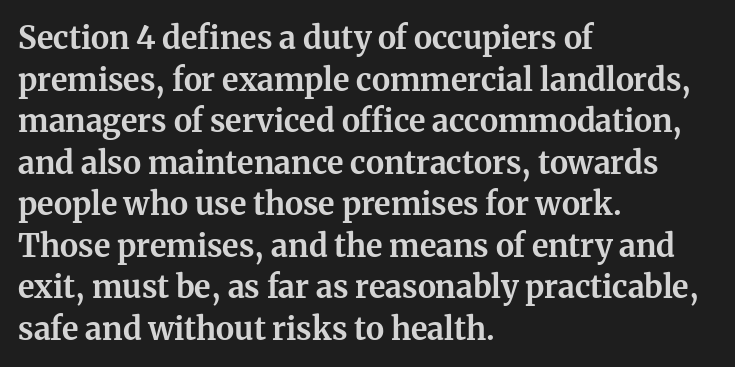
The image shows 31 px bold serif type, upright; set left-aligned, normal line spacing (1.34x), normal letter spacing, not underlined; medium stroke contrast and a medium x-height.
